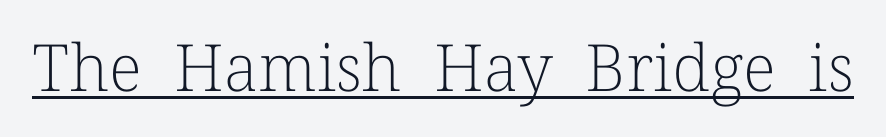
Q: Is the text bold? A: No.
Q: Is the text italic (slanted)? A: No, it is upright.
Q: Is the typeface a serif or a sans-serif typeface? A: Serif.
Q: Is the text underlined? A: Yes.
Q: Is the spacing between letters normal or unusually wide? A: Normal.
Q: Width (condensed, normal, or wide)? A: Normal.
Q: Stroke contrast? A: Low.
Q: x-height? A: Medium.
Q: Monospaced? A: No.
